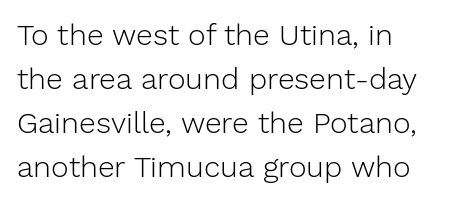
The image shows 30 px light sans-serif type, upright; set normal line spacing (1.47x), normal letter spacing, not underlined; low stroke contrast and a medium x-height.
